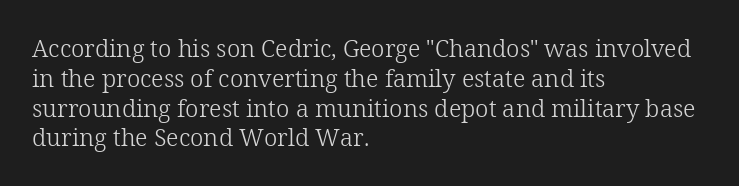
If you drew a line through each stem, it would be perfectly vertical. Tracking value appears to be zero — textbook default spacing. The rag falls on the right side of this text block. The face looks like a standard text weight, possibly lighter. The string is rendered with underlining switched off.
